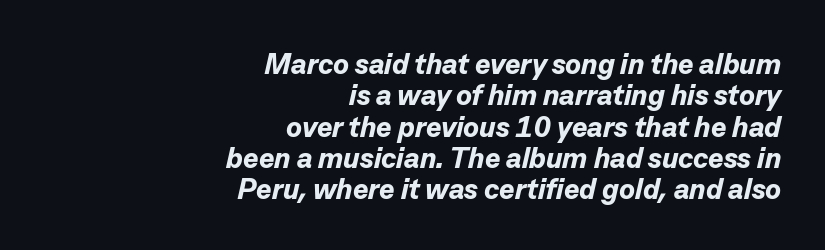
{"italic": "yes", "lean": "right", "slant_degrees": 13, "bold": "yes", "weight": "bold", "width": "normal", "stroke_contrast": "low", "x_height": "medium", "monospaced": "no", "underline": "no", "align": "right", "line_spacing": "tight", "line_spacing_ratio": 1.08, "letter_spacing": "normal", "letter_spacing_em": 0.0, "glyph_px": 29}
